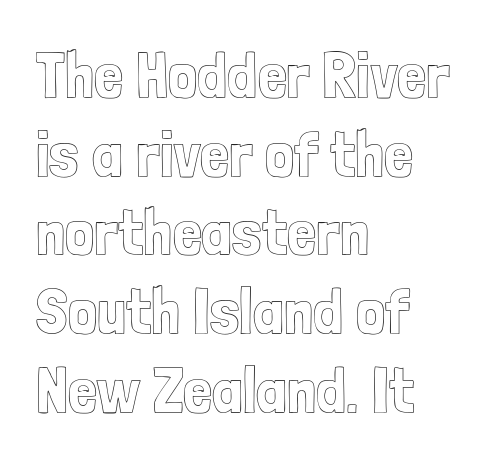
Q: Is the text italic (slanted)? A: No, it is upright.
Q: Is the text underlined? A: No.
Q: How is the paragraph aligned? A: Left-aligned.
Q: Is the spacing between letters normal or unusually wide? A: Normal.
Q: Width (condensed, normal, or wide)? A: Condensed.
Q: x-height? A: Medium.
Q: Monospaced? A: No.
